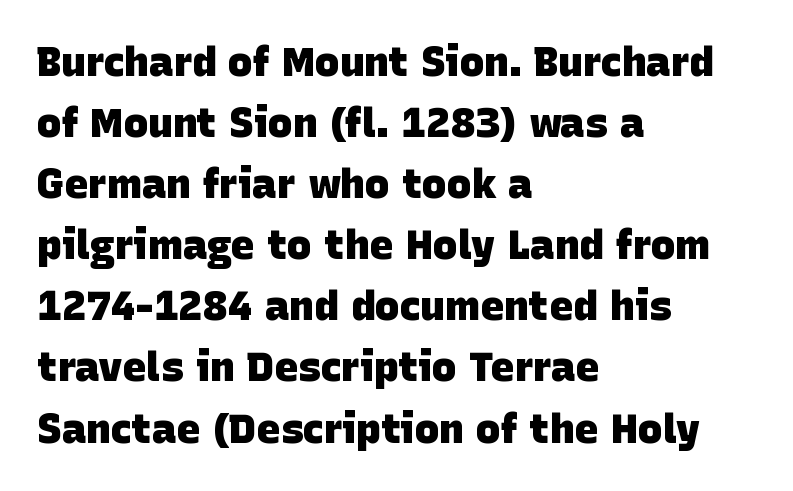
Q: Is the text bold? A: Yes.
Q: Is the typeface a serif or a sans-serif typeface? A: Sans-serif.
Q: Is the text underlined? A: No.
Q: How is the paragraph aligned? A: Left-aligned.
Q: Is the spacing between letters normal or unusually wide? A: Normal.
Q: Is the spacing between lines tight, normal or loose? A: Normal.
Q: Width (condensed, normal, or wide)? A: Normal.
Q: Stroke contrast? A: Low.
Q: x-height? A: Large.
Q: Monospaced? A: No.
